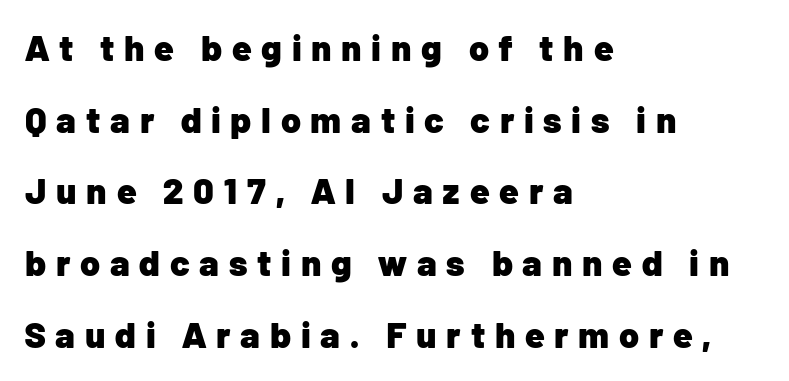
{"serif": "no", "italic": "no", "bold": "yes", "weight": "heavy", "width": "normal", "stroke_contrast": "low", "x_height": "medium", "monospaced": "no", "underline": "no", "align": "left", "line_spacing": "loose", "line_spacing_ratio": 1.99, "letter_spacing": "wide", "letter_spacing_em": 0.27, "glyph_px": 36}
